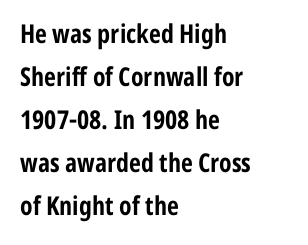
The image shows 26 px bold type, upright; set left-aligned, normal line spacing (1.65x), normal letter spacing, not underlined.
